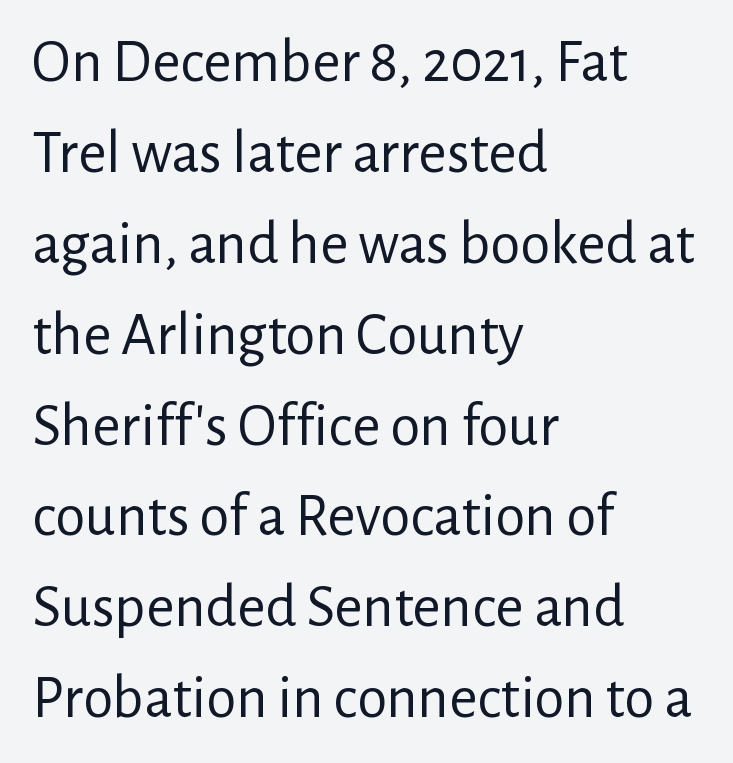
Q: Is the text bold? A: No.
Q: Is the text italic (slanted)? A: No, it is upright.
Q: Is the typeface a serif or a sans-serif typeface? A: Sans-serif.
Q: Is the text underlined? A: No.
Q: How is the paragraph aligned? A: Left-aligned.
Q: Is the spacing between letters normal or unusually wide? A: Normal.
Q: Is the spacing between lines tight, normal or loose? A: Normal.
Q: Width (condensed, normal, or wide)? A: Normal.
Q: Stroke contrast? A: Low.
Q: x-height? A: Medium.
Q: Monospaced? A: No.
